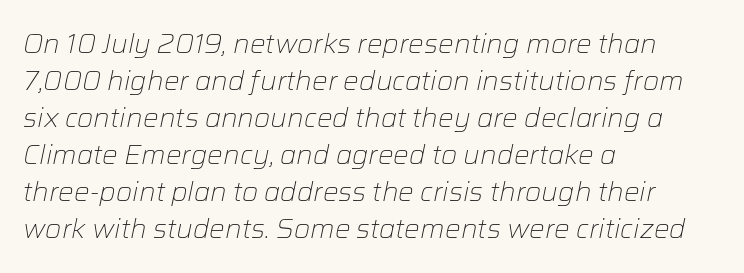
Q: Is the text bold? A: No.
Q: Is the text italic (slanted)? A: Yes, it leans right by about 12 degrees.
Q: Is the text underlined? A: No.
Q: How is the paragraph aligned? A: Left-aligned.
Q: Is the spacing between letters normal or unusually wide? A: Normal.
Q: Is the spacing between lines tight, normal or loose? A: Normal.
